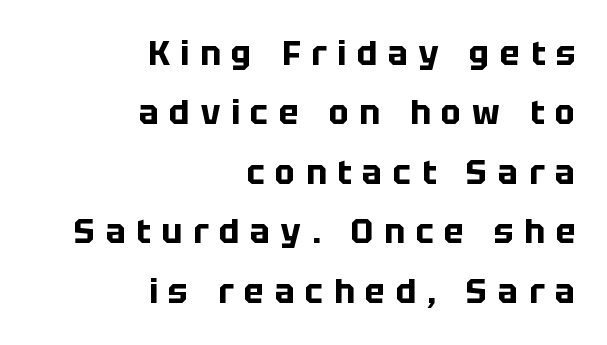
Q: Is the text bold? A: Yes.
Q: Is the text italic (slanted)? A: No, it is upright.
Q: Is the typeface a serif or a sans-serif typeface? A: Sans-serif.
Q: Is the text underlined? A: No.
Q: How is the paragraph aligned? A: Right-aligned.
Q: Is the spacing between letters normal or unusually wide? A: Unusually wide.
Q: Width (condensed, normal, or wide)? A: Normal.
Q: Stroke contrast? A: Low.
Q: x-height? A: Large.
Q: Monospaced? A: No.
